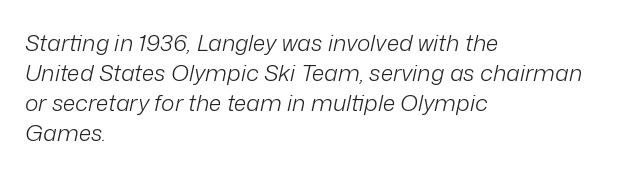
{"italic": "yes", "lean": "right", "slant_degrees": 12, "bold": "no", "underline": "no", "align": "left", "line_spacing": "normal", "line_spacing_ratio": 1.3, "letter_spacing": "normal", "letter_spacing_em": 0.0, "glyph_px": 23}
